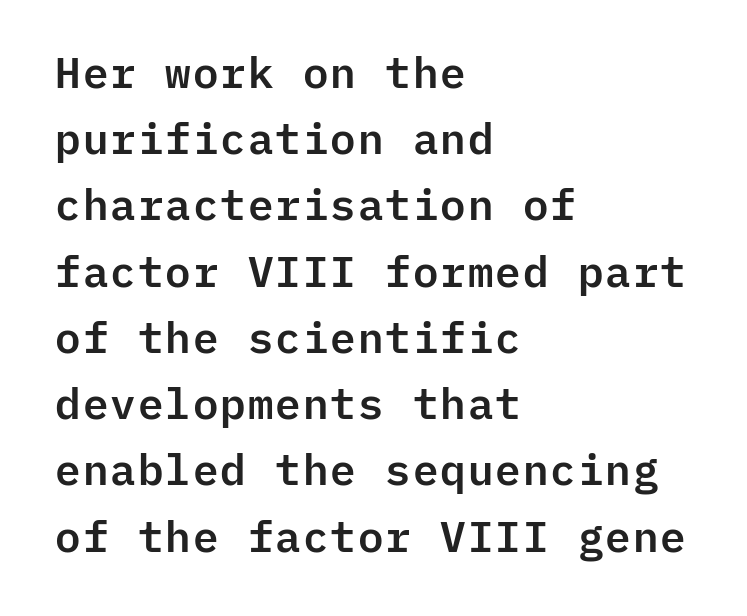
The image shows 43 px sans-serif type, upright, monospaced; set left-aligned, normal line spacing (1.54x), normal letter spacing, not underlined; low stroke contrast and a medium x-height.
